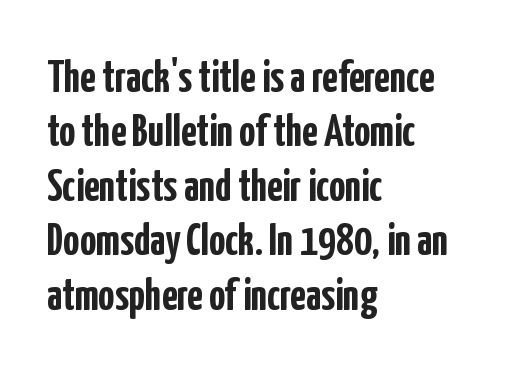
{"serif": "no", "italic": "no", "bold": "yes", "weight": "semibold", "width": "condensed", "stroke_contrast": "low", "x_height": "medium", "monospaced": "no", "underline": "no", "align": "left", "line_spacing_ratio": 1.21, "letter_spacing": "normal", "letter_spacing_em": 0.0, "glyph_px": 45}
